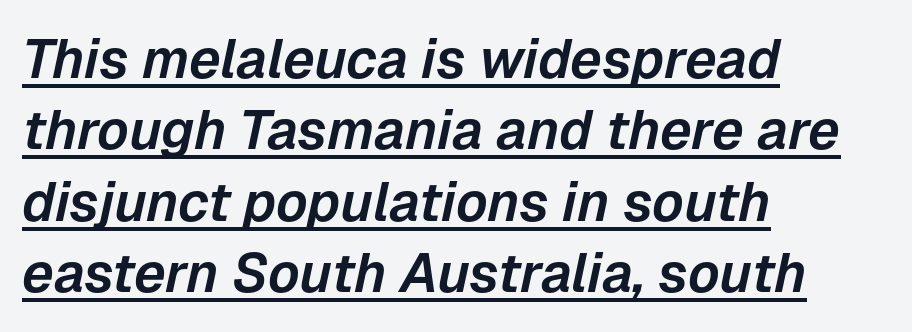
The type is set solid horizontally, with unmodified tracking. Notice how a bar underscores the lettering throughout. Horizontal alignment here is leftward, the default for most running prose. Character widths vary here, with narrow letters taking less room than wide ones. Whoever set this chose a conventional vertical rhythm. The glyphs look as if they've been sheared to an angle.
